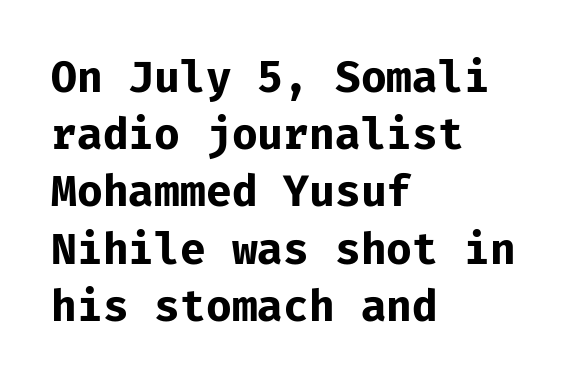
The lines sit at an ordinary, default distance from one another. Check where the strokes stop: nothing finishes them off — pure sans. Here the glyphs are tracked normally, forming tight word shapes. Monospaced: the letters line up in strict vertical columns.
